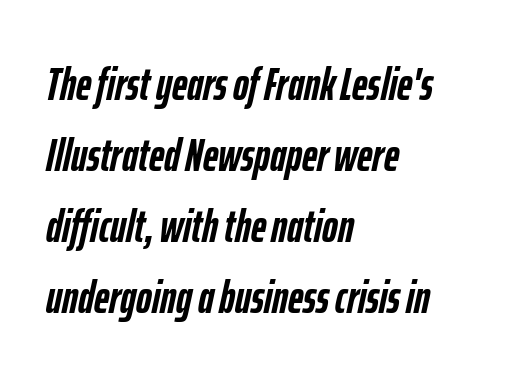
{"italic": "yes", "lean": "right", "slant_degrees": 12, "bold": "yes", "weight": "semibold", "width": "condensed", "stroke_contrast": "low", "x_height": "medium", "monospaced": "no", "underline": "no", "align": "left", "line_spacing": "normal", "line_spacing_ratio": 1.51, "letter_spacing": "normal", "letter_spacing_em": 0.0, "glyph_px": 47}
